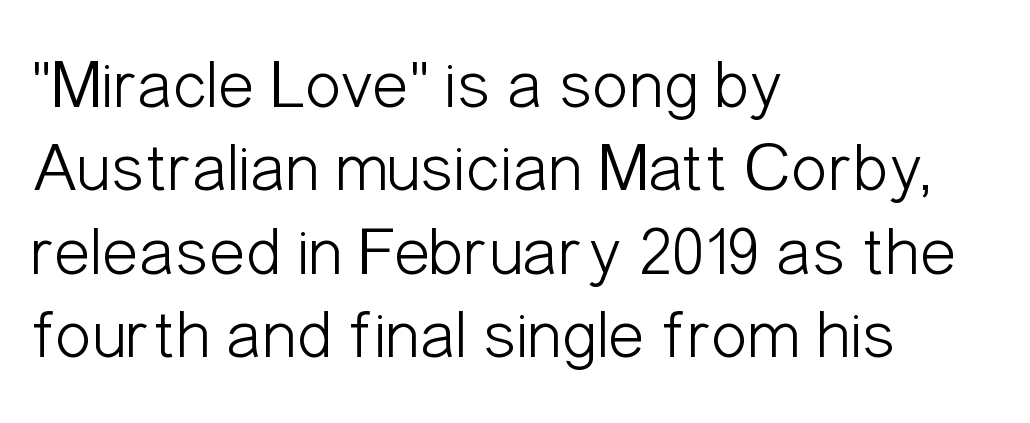
Nope, no serifs anywhere on these letters. Notice how the stems are strictly vertical — no italics here. Spacing verdict: proportional, widths tailored to each character. Is this a heavy cut? Hardly; it is regular or lighter. The string is rendered with underlining switched off. Casual observation: everything's shoved over to the left.
